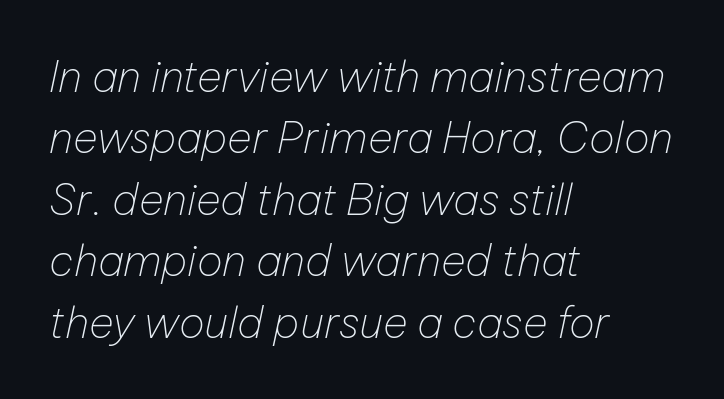
Is the type slanted? Yes — the strokes lean at a clear angle. Inter-character spacing is left at the font's built-in metrics. Heft: none added — not bold. Underline: absent. The passage shown is typed in a proportional face where columns would drift. One-word summary of the alignment: left.
